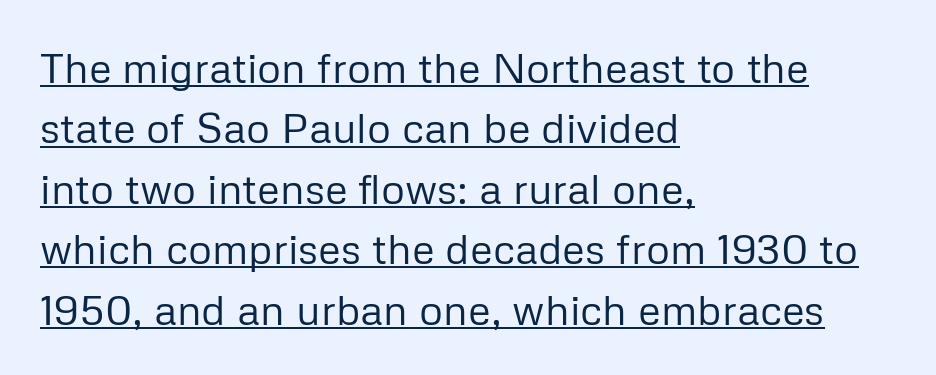
The image shows 42 px regular-weight sans-serif type, upright; set left-aligned, normal line spacing (1.44x), normal letter spacing, underlined; low stroke contrast and a medium x-height.
